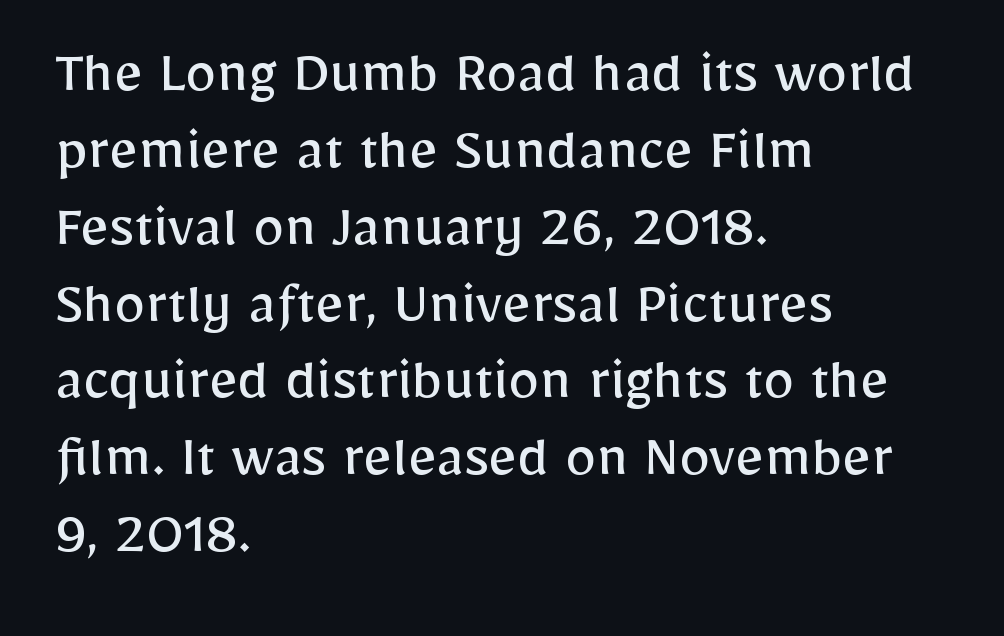
{"serif": "no", "italic": "no", "bold": "no", "weight": "regular", "width": "normal", "stroke_contrast": "low", "x_height": "medium", "monospaced": "no", "underline": "no", "align": "left", "line_spacing_ratio": 1.22, "letter_spacing": "normal", "letter_spacing_em": 0.0, "glyph_px": 63}
